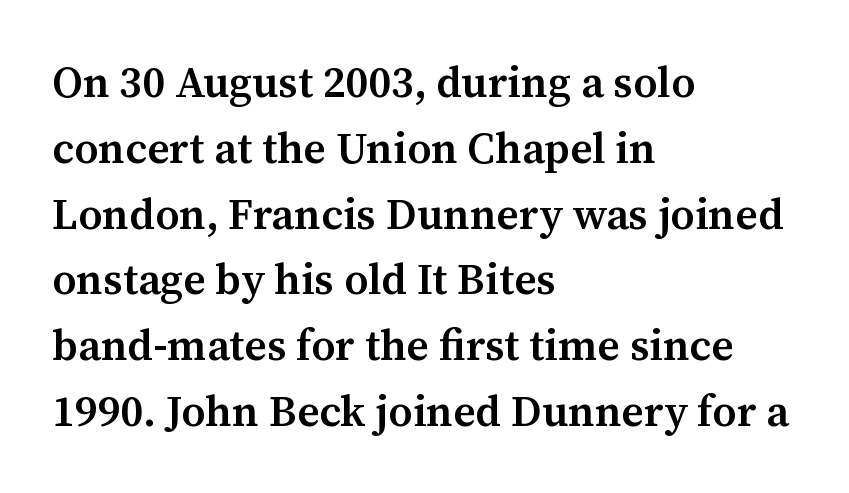
Posture: vertical. The line texture is even and compact thanks to regular tracking. The vertical gap from one line to the next is medium. Unmarked baselines from the first word to the last. Students, this is semibold: more ink than regular, less than bold. Do the characters align in a grid? No, the font is proportional.
